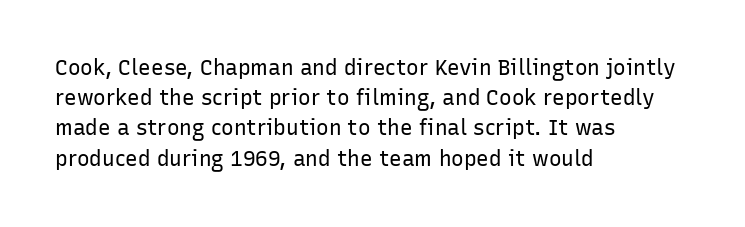
Q: Is the text bold? A: No.
Q: Is the text italic (slanted)? A: No, it is upright.
Q: Is the text underlined? A: No.
Q: How is the paragraph aligned? A: Left-aligned.
Q: Is the spacing between letters normal or unusually wide? A: Normal.
Q: Is the spacing between lines tight, normal or loose? A: Normal.
